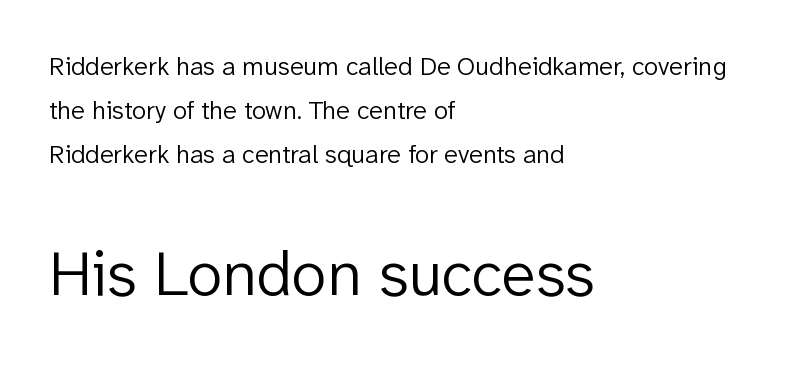
{"serif": "no", "italic": "no", "bold": "no", "weight": "light", "width": "normal", "stroke_contrast": "low", "x_height": "medium", "monospaced": "no", "underline": "no", "align": "left", "line_spacing": "normal", "line_spacing_ratio": 1.69, "letter_spacing": "normal", "letter_spacing_em": 0.0, "larger_block": "second", "size_ratio": 2.46, "glyph_px": 64}
